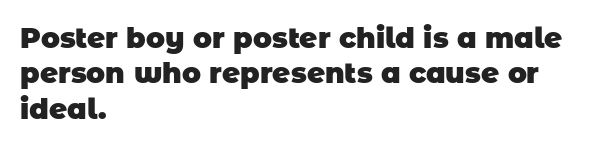
Q: Is the text bold? A: Yes.
Q: Is the typeface a serif or a sans-serif typeface? A: Sans-serif.
Q: Is the text underlined? A: No.
Q: How is the paragraph aligned? A: Left-aligned.
Q: Is the spacing between letters normal or unusually wide? A: Normal.
Q: Is the spacing between lines tight, normal or loose? A: Normal.
Q: Width (condensed, normal, or wide)? A: Normal.
Q: Stroke contrast? A: Low.
Q: x-height? A: Large.
Q: Monospaced? A: No.
